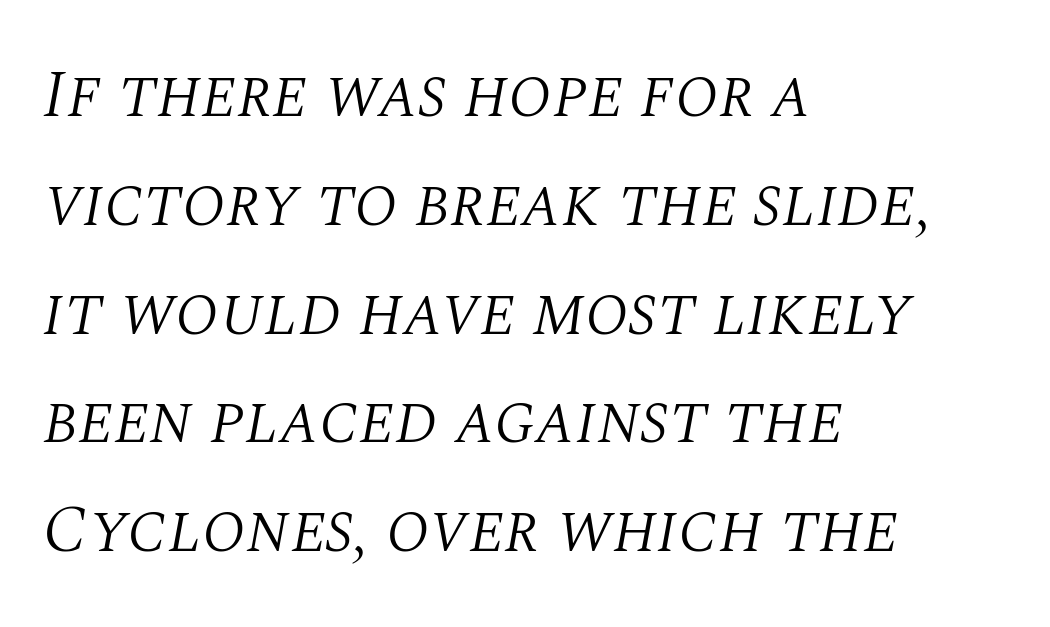
Q: Is the text bold? A: No.
Q: Is the text italic (slanted)? A: Yes, it leans right by about 10 degrees.
Q: Is the typeface a serif or a sans-serif typeface? A: Serif.
Q: Is the text underlined? A: No.
Q: How is the paragraph aligned? A: Left-aligned.
Q: Is the spacing between letters normal or unusually wide? A: Normal.
Q: Is the spacing between lines tight, normal or loose? A: Normal.
Q: Width (condensed, normal, or wide)? A: Normal.
Q: Stroke contrast? A: Medium.
Q: x-height? A: Large.
Q: Monospaced? A: No.
